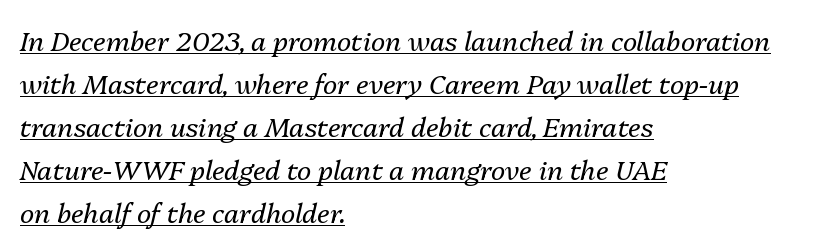
{"italic": "yes", "lean": "right", "slant_degrees": 13, "bold": "no", "underline": "yes", "align": "left", "line_spacing": "normal", "line_spacing_ratio": 1.59, "letter_spacing": "normal", "letter_spacing_em": 0.0, "glyph_px": 27}
